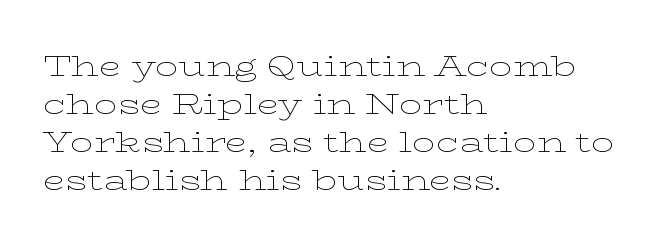
{"serif": "yes", "italic": "no", "bold": "no", "weight": "thin", "width": "wide", "stroke_contrast": "low", "x_height": "medium", "monospaced": "no", "underline": "no", "align": "left", "line_spacing": "normal", "line_spacing_ratio": 1.31, "letter_spacing": "normal", "letter_spacing_em": 0.0, "glyph_px": 29}
